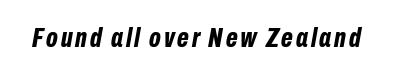
Q: Is the text bold? A: Yes.
Q: Is the text italic (slanted)? A: Yes, it leans right by about 10 degrees.
Q: Is the text underlined? A: No.
Q: Width (condensed, normal, or wide)? A: Condensed.
Q: Stroke contrast? A: Low.
Q: x-height? A: Medium.
Q: Monospaced? A: No.
